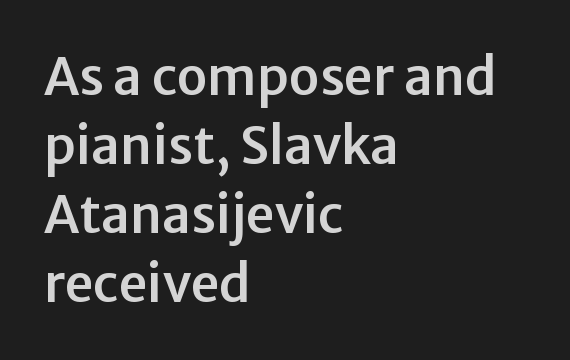
Q: Is the text italic (slanted)? A: No, it is upright.
Q: Is the typeface a serif or a sans-serif typeface? A: Sans-serif.
Q: Is the text underlined? A: No.
Q: How is the paragraph aligned? A: Left-aligned.
Q: Is the spacing between letters normal or unusually wide? A: Normal.
Q: Is the spacing between lines tight, normal or loose? A: Normal.
Q: Width (condensed, normal, or wide)? A: Normal.
Q: Stroke contrast? A: Low.
Q: x-height? A: Medium.
Q: Monospaced? A: No.
